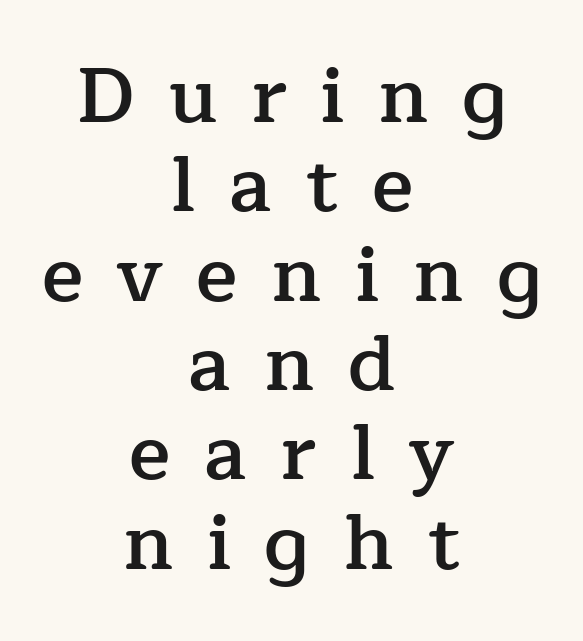
A clean baseline with only descenders dipping below it. Reading down the block, each line starts at a different indent, mirrored at its end. A bit beefed up — I'd call it semibold rather than bold. In terms of letterspacing, this is a distinctly airy, spread setting.
